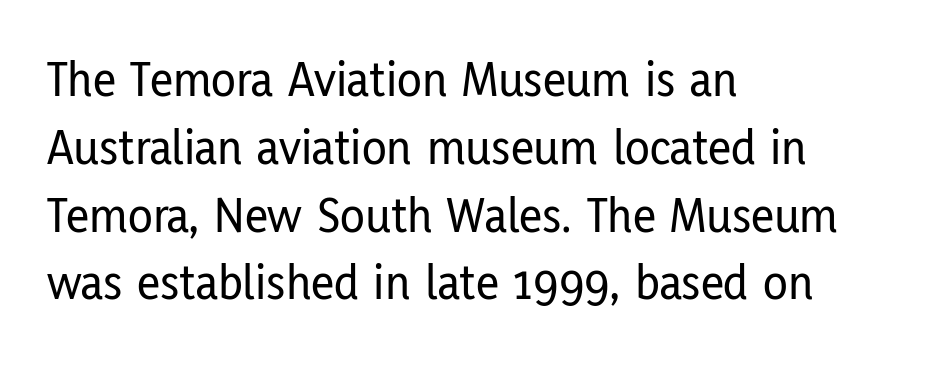
Q: Is the text italic (slanted)? A: No, it is upright.
Q: Is the typeface a serif or a sans-serif typeface? A: Sans-serif.
Q: Is the text underlined? A: No.
Q: How is the paragraph aligned? A: Left-aligned.
Q: Is the spacing between letters normal or unusually wide? A: Normal.
Q: Is the spacing between lines tight, normal or loose? A: Normal.
Q: Width (condensed, normal, or wide)? A: Condensed.
Q: Stroke contrast? A: Low.
Q: x-height? A: Medium.
Q: Monospaced? A: No.
